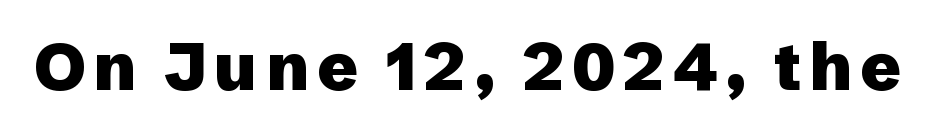
Just letters on the line, the space beneath them empty. In terms of letterform style, serifs are entirely absent. This sample has the flowing, uneven cadence of proportional lettering. Heavy-handed strokes throughout: this text is bold. Every character sits straight up, as roman type does.
